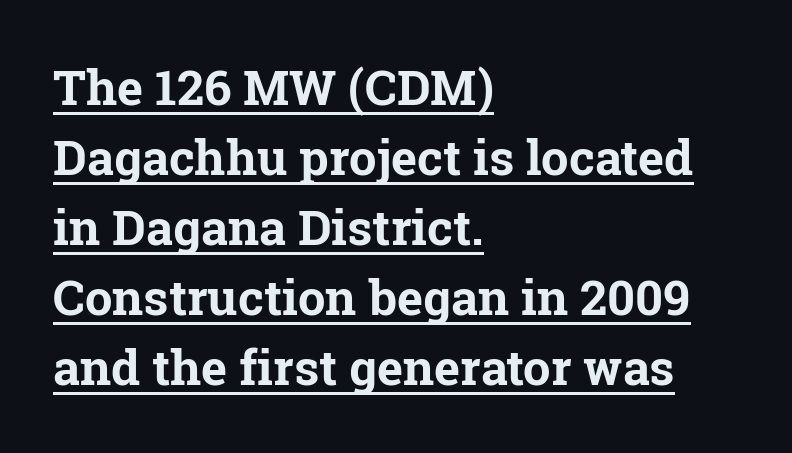
The image shows 49 px bold serif type, upright; set left-aligned, normal line spacing (1.43x), normal letter spacing, underlined; low stroke contrast and a medium x-height.
